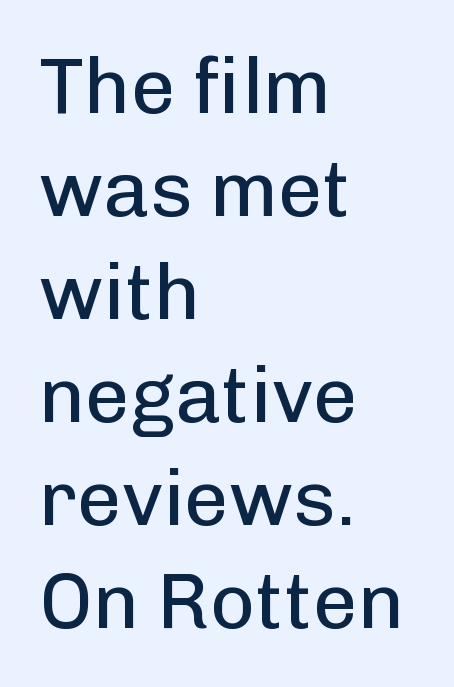
{"serif": "no", "italic": "no", "bold": "no", "weight": "regular", "width": "normal", "stroke_contrast": "low", "x_height": "medium", "monospaced": "no", "underline": "no", "align": "left", "line_spacing": "normal", "line_spacing_ratio": 1.32, "letter_spacing": "normal", "letter_spacing_em": 0.0, "glyph_px": 78}
